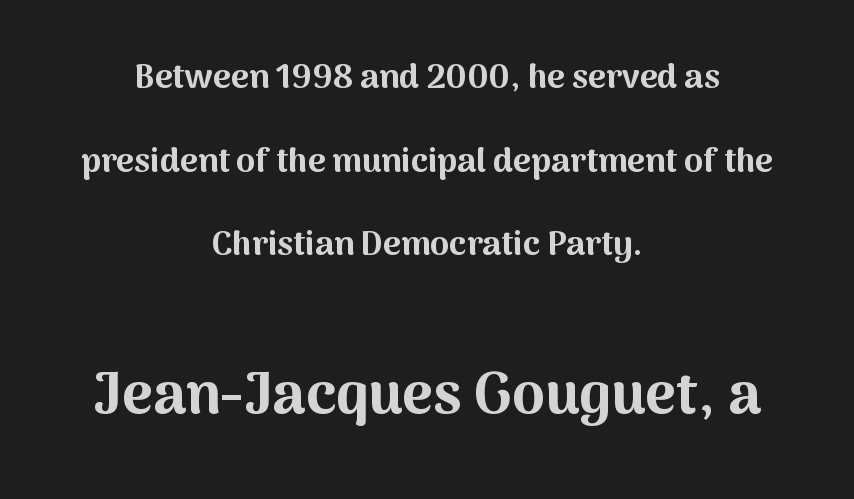
Casual observation: everything's sitting right in the middle. The lettering holds an erect, upright posture throughout. A typesetter would call this zero additional tracking. Whoever set this chose breathing room over compactness in the vertical rhythm. Each letter keeps its own natural width here, so spacing adapts to shape. The typeface chosen for these lines omits serifs.
